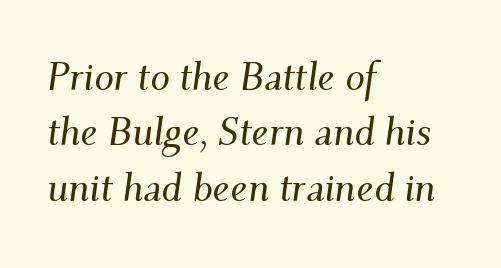
{"serif": "yes", "italic": "yes", "lean": "right", "slant_degrees": 9, "width": "normal", "stroke_contrast": "medium", "x_height": "small", "monospaced": "no", "underline": "no", "align": "left", "line_spacing": "normal", "line_spacing_ratio": 1.42, "letter_spacing": "normal", "letter_spacing_em": 0.0, "glyph_px": 39}
